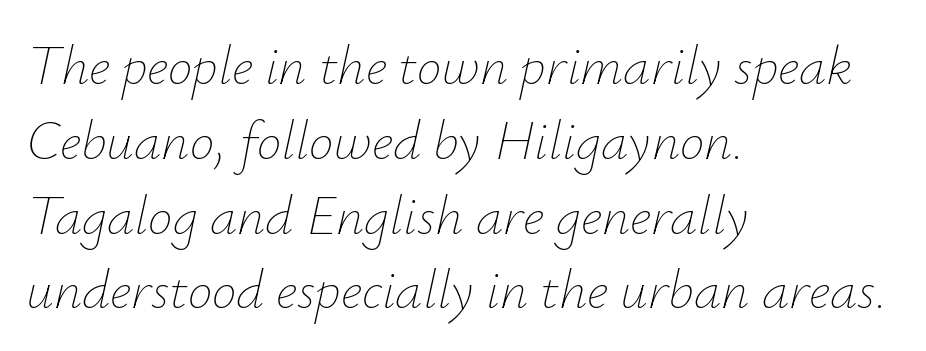
{"italic": "yes", "lean": "right", "slant_degrees": 12, "bold": "no", "weight": "thin", "width": "normal", "stroke_contrast": "low", "x_height": "small", "monospaced": "no", "underline": "no", "align": "left", "line_spacing": "normal", "line_spacing_ratio": 1.36, "letter_spacing": "normal", "letter_spacing_em": 0.0, "glyph_px": 55}
